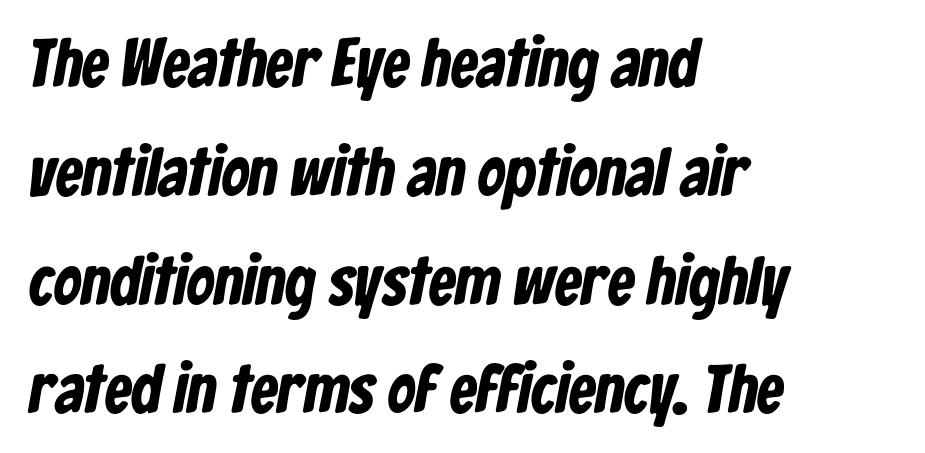
If you measured baseline to baseline, you'd find a middling distance. Observe the ordinary spacing: letters are neighbours, not strangers. The passage shown is typeset with a sans-serif family. The baseline area is clear. Emphasis by weight is at full strength: bold. The passage shown is typed in a proportional face where columns would drift.
